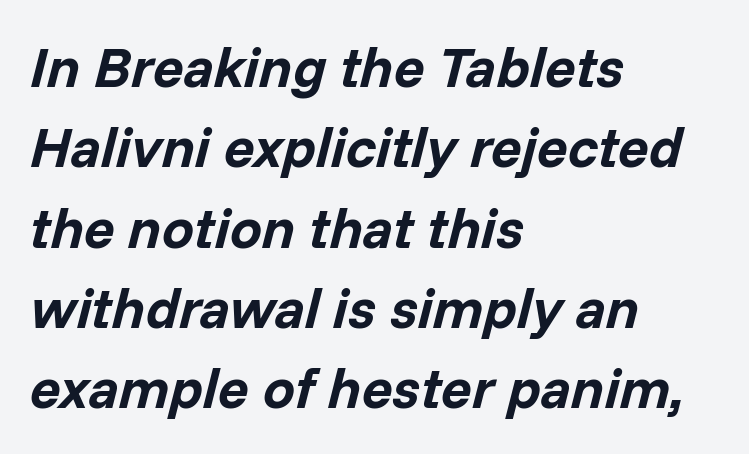
The image shows 57 px bold type, italic (leaning right); set left-aligned, normal line spacing (1.41x), normal letter spacing, not underlined; low stroke contrast and a medium x-height.
